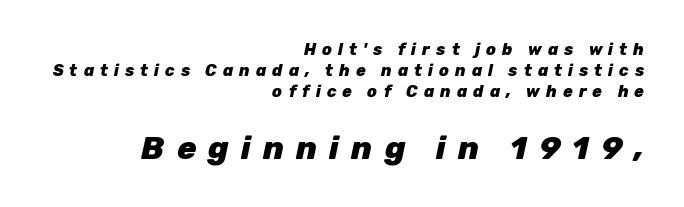
Q: Is the text bold? A: Yes.
Q: Is the text italic (slanted)? A: Yes, it leans right by about 12 degrees.
Q: Is the text underlined? A: No.
Q: How is the paragraph aligned? A: Right-aligned.
Q: Is the spacing between letters normal or unusually wide? A: Unusually wide.
Q: Is the spacing between lines tight, normal or loose? A: Normal.
Q: Which block of text is set in a larger size, the first (top) or the second (bottom)? A: The second (bottom) one.
Q: Width (condensed, normal, or wide)? A: Normal.
Q: Stroke contrast? A: Low.
Q: x-height? A: Medium.
Q: Monospaced? A: No.
